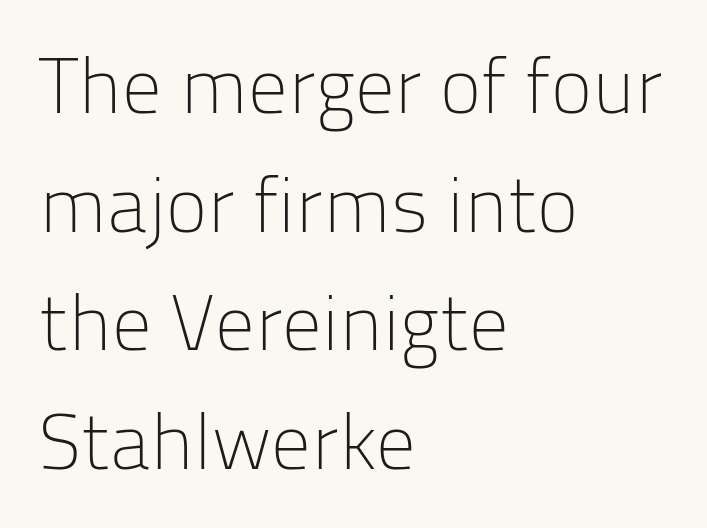
The image shows 78 px light sans-serif type, upright; set left-aligned, normal line spacing (1.52x), normal letter spacing, not underlined; low stroke contrast and a medium x-height.
